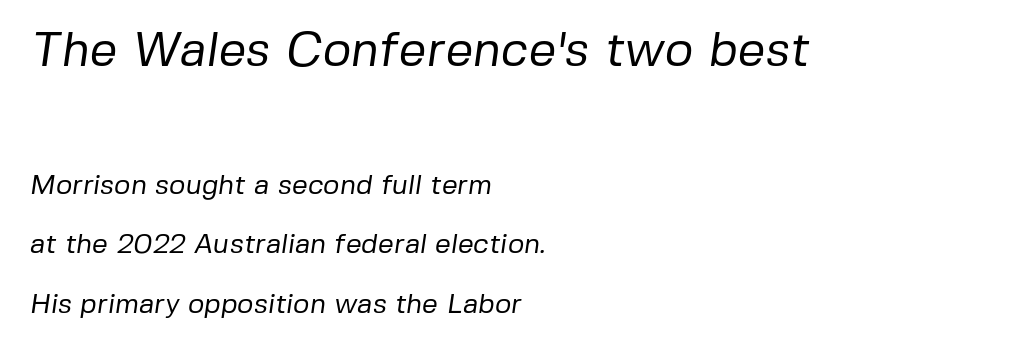
{"serif": "no", "bold": "no", "weight": "regular", "width": "normal", "stroke_contrast": "low", "x_height": "medium", "monospaced": "no", "underline": "no", "align": "left", "line_spacing": "loose", "line_spacing_ratio": 2.13, "letter_spacing": "normal", "letter_spacing_em": 0.0, "larger_block": "first", "size_ratio": 1.75, "glyph_px": 49}
